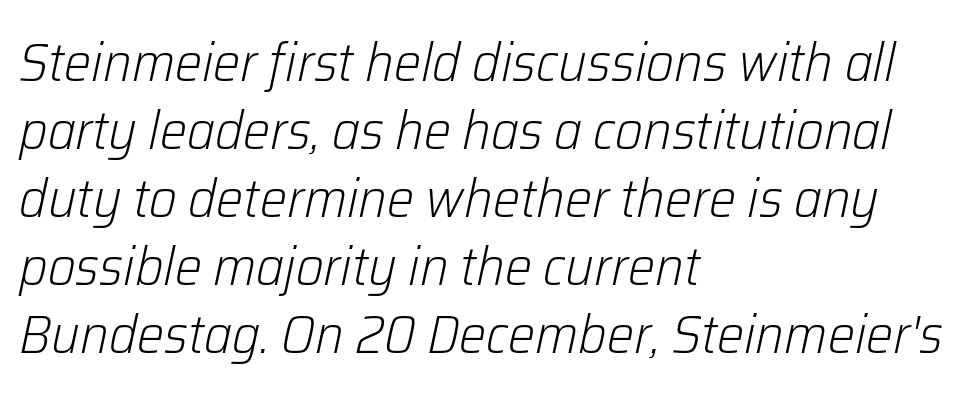
The letterforms sit shoulder to shoulder at normal distance. Note the varied advance widths — an 'i' is clearly narrower than an 'm'. There's an unmistakable incline to the writing here. Nothing heavy about these letters — not bold at all.
